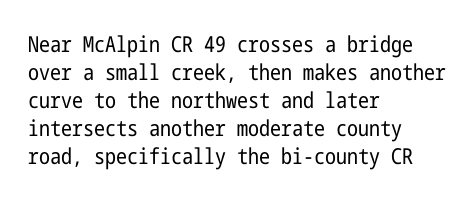
{"italic": "no", "bold": "no", "underline": "no", "align": "left", "line_spacing": "normal", "line_spacing_ratio": 1.27, "letter_spacing": "normal", "letter_spacing_em": 0.0, "glyph_px": 22}
